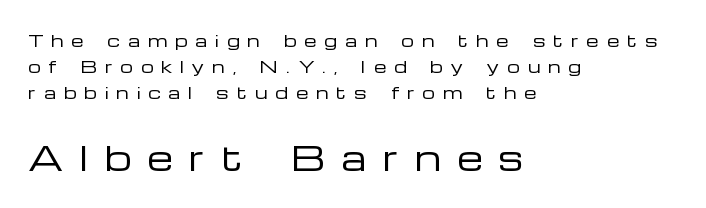
{"serif": "no", "italic": "no", "bold": "no", "weight": "regular", "width": "wide", "stroke_contrast": "low", "x_height": "medium", "monospaced": "no", "underline": "no", "align": "left", "line_spacing": "normal", "line_spacing_ratio": 1.61, "letter_spacing": "wide", "letter_spacing_em": 0.49, "larger_block": "second", "size_ratio": 2.06, "glyph_px": 33}
